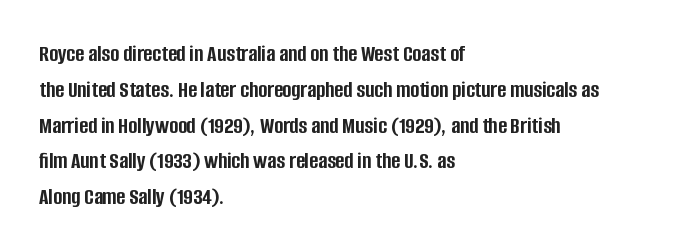
The image shows 24 px bold type, upright; set left-aligned, normal line spacing (1.49x), normal letter spacing, not underlined.
